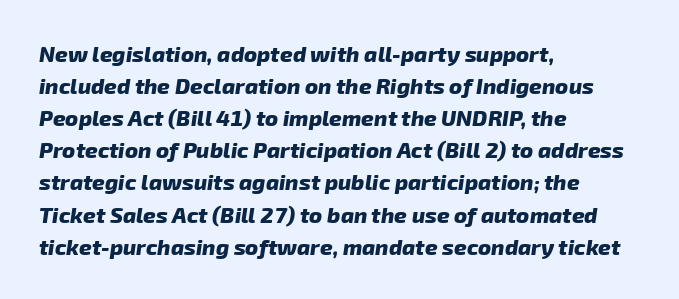
The image shows 22 px bold type; set left-aligned, normal line spacing (1.46x), normal letter spacing, not underlined.
